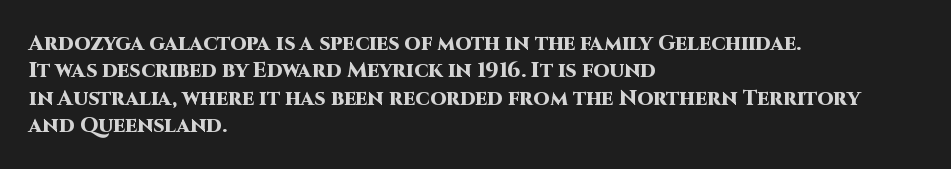
The image shows 21 px bold type, upright; set left-aligned, normal line spacing (1.3x), normal letter spacing, not underlined.
